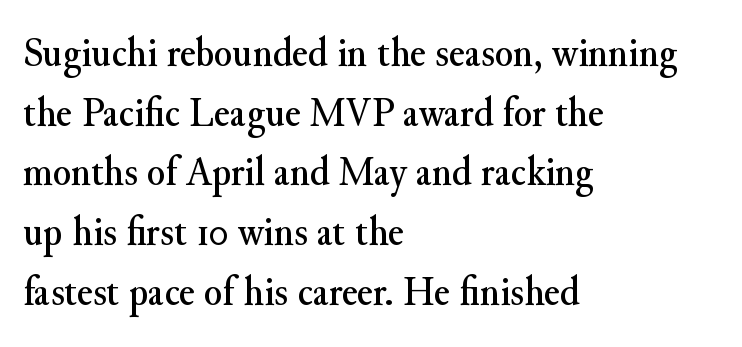
The image shows 42 px serif type, upright; set left-aligned, normal line spacing (1.42x), normal letter spacing, not underlined; medium stroke contrast and a small x-height.
